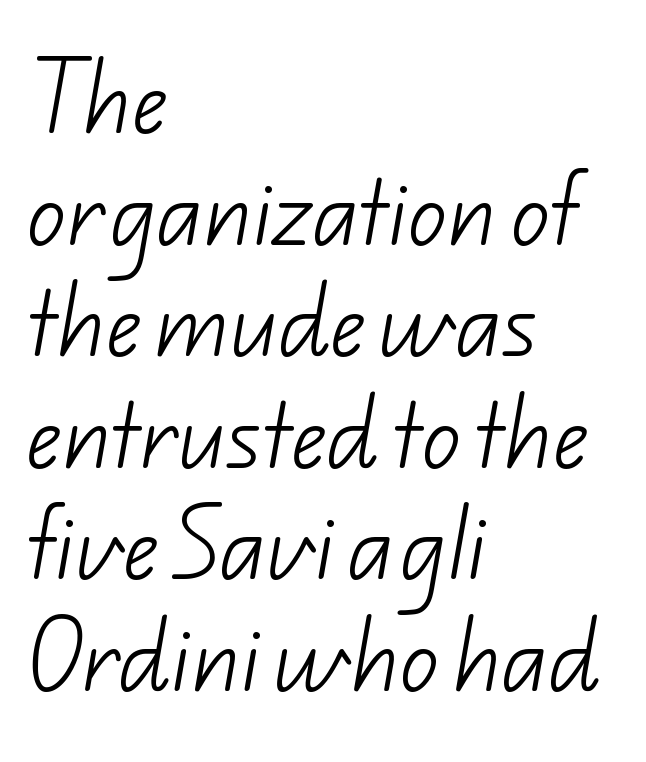
{"serif": "no", "bold": "no", "weight": "light", "width": "normal", "stroke_contrast": "low", "x_height": "small", "monospaced": "no", "underline": "no", "align": "left", "line_spacing": "normal", "line_spacing_ratio": 1.43, "letter_spacing": "normal", "letter_spacing_em": 0.0, "glyph_px": 78}
